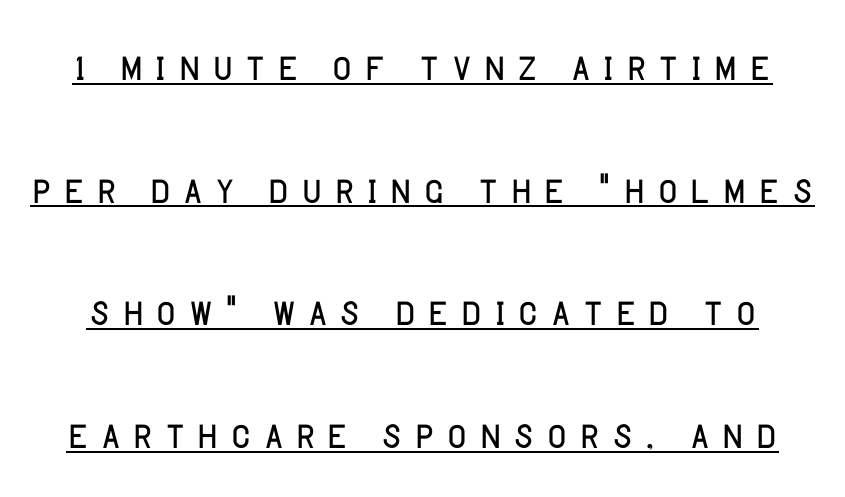
The image shows 52 px light sans-serif type, upright; set loose line spacing (2.36x), underlined; low stroke contrast and a large x-height.
